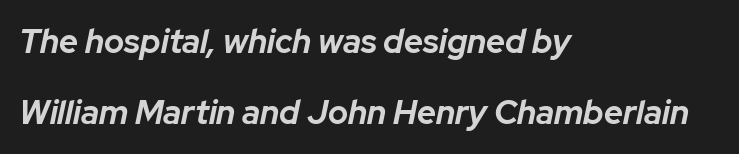
{"italic": "yes", "lean": "right", "slant_degrees": 12, "bold": "yes", "weight": "bold", "width": "normal", "stroke_contrast": "low", "x_height": "medium", "monospaced": "no", "underline": "no", "align": "left", "line_spacing": "loose", "line_spacing_ratio": 2.14, "letter_spacing": "normal", "letter_spacing_em": 0.0, "glyph_px": 33}
